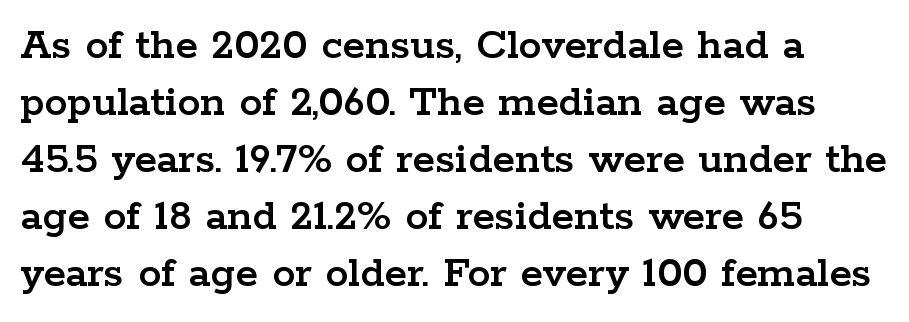
{"serif": "yes", "italic": "no", "width": "wide", "stroke_contrast": "low", "x_height": "medium", "monospaced": "no", "underline": "no", "line_spacing_ratio": 1.24, "letter_spacing": "normal", "letter_spacing_em": 0.0, "glyph_px": 46}
